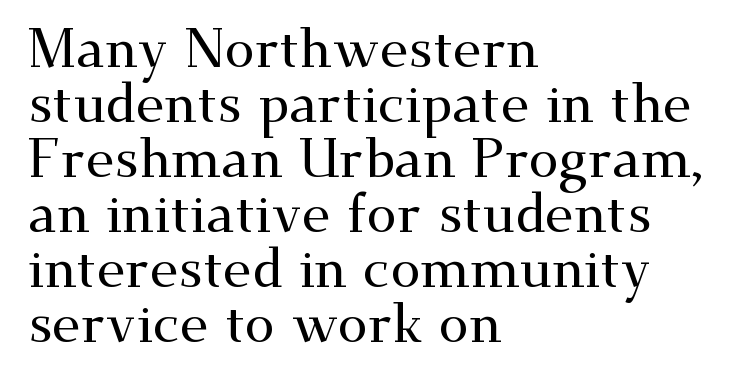
Is there any slant? The stems are plumb. Left-aligned paragraph, ragged on the right. The passage shown is typed in a proportional face where columns would drift. Letterform terminals end in serifs throughout the passage.
